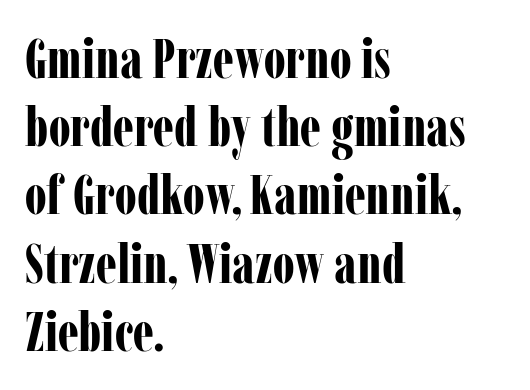
The image shows 55 px bold, condensed serif type, upright; set left-aligned, line spacing 1.24x, normal letter spacing, not underlined; low stroke contrast and a medium x-height.
